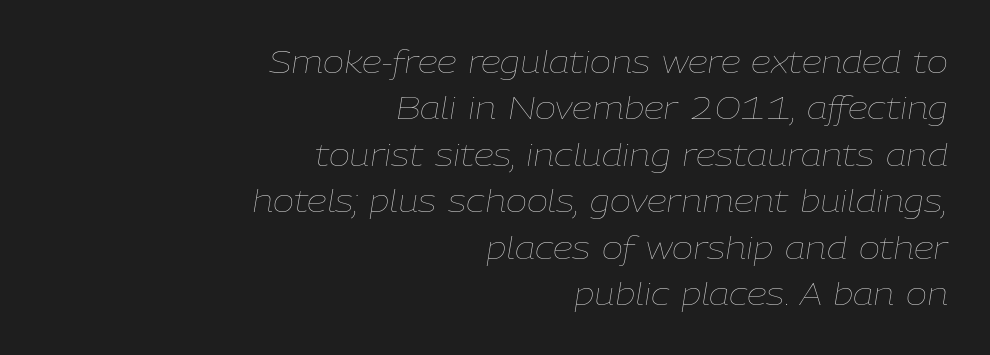
The image shows 32 px thin type, italic (leaning right); set right-aligned, normal line spacing (1.45x), normal letter spacing, not underlined; low stroke contrast and a medium x-height.
